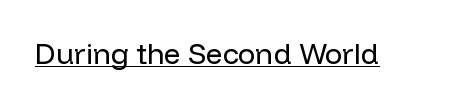
The image shows 29 px regular-weight sans-serif type, upright; set normal letter spacing, underlined; low stroke contrast and a medium x-height.
